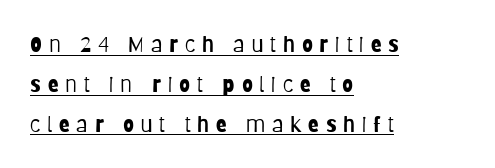
Q: Is the text bold? A: No.
Q: Is the text italic (slanted)? A: No, it is upright.
Q: Is the text underlined? A: Yes.
Q: How is the paragraph aligned? A: Left-aligned.
Q: Is the spacing between letters normal or unusually wide? A: Unusually wide.
